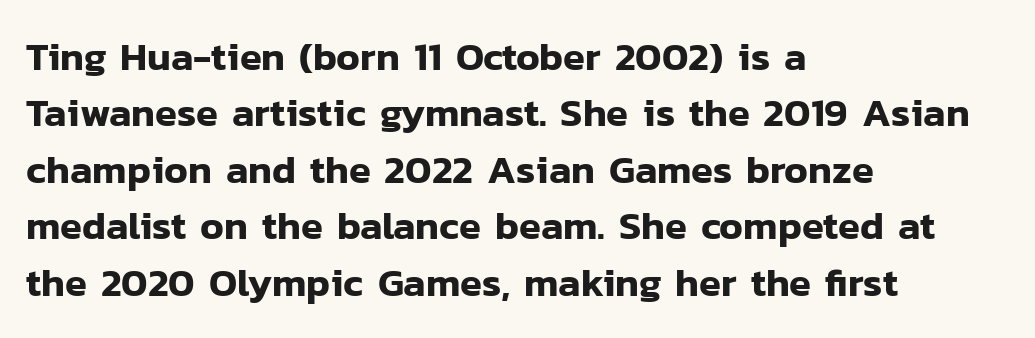
{"serif": "no", "italic": "no", "width": "normal", "stroke_contrast": "low", "x_height": "medium", "monospaced": "no", "underline": "no", "align": "left", "line_spacing": "normal", "line_spacing_ratio": 1.41, "letter_spacing": "normal", "letter_spacing_em": 0.0, "glyph_px": 40}
